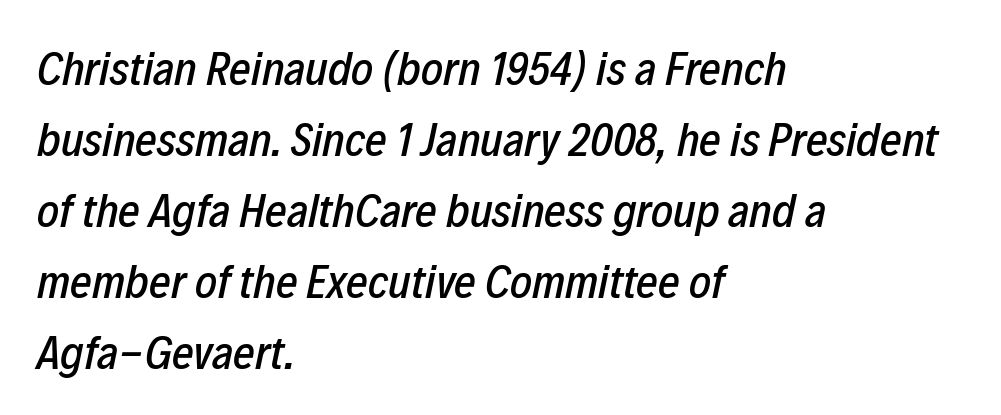
The image shows 47 px condensed type, italic (leaning right); set left-aligned, normal line spacing (1.51x), normal letter spacing, not underlined; low stroke contrast and a medium x-height.
